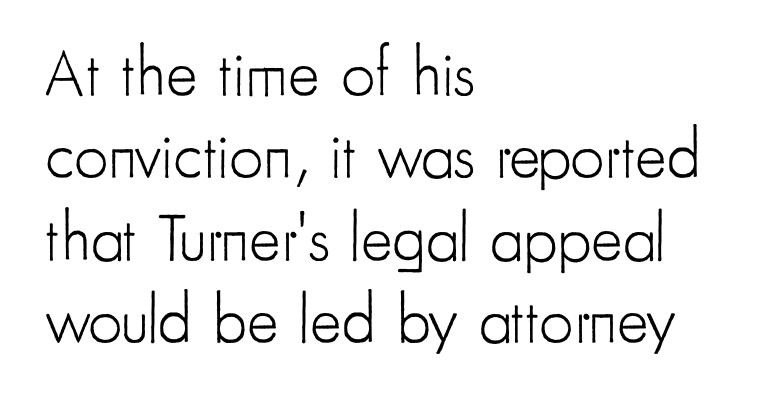
Q: Is the text bold? A: No.
Q: Is the text italic (slanted)? A: No, it is upright.
Q: Is the typeface a serif or a sans-serif typeface? A: Sans-serif.
Q: Is the text underlined? A: No.
Q: How is the paragraph aligned? A: Left-aligned.
Q: Is the spacing between letters normal or unusually wide? A: Normal.
Q: Width (condensed, normal, or wide)? A: Condensed.
Q: Stroke contrast? A: Low.
Q: x-height? A: Small.
Q: Monospaced? A: No.
